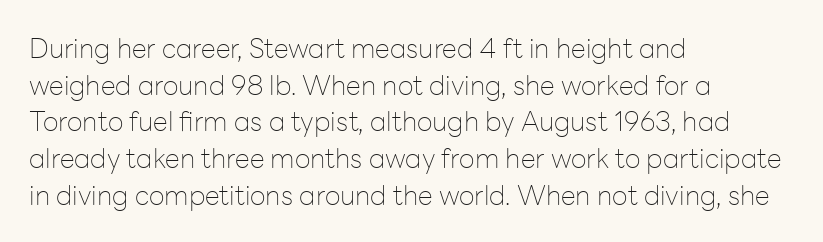
The image shows 27 px text type, upright; set left-aligned, normal line spacing (1.36x), normal letter spacing, not underlined.
